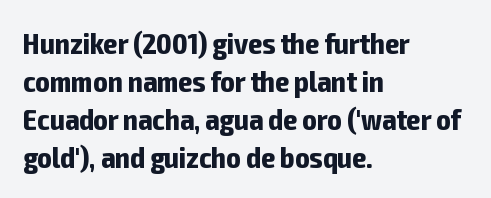
Q: Is the text bold? A: Yes.
Q: Is the text italic (slanted)? A: No, it is upright.
Q: Is the typeface a serif or a sans-serif typeface? A: Sans-serif.
Q: Is the text underlined? A: No.
Q: How is the paragraph aligned? A: Left-aligned.
Q: Is the spacing between letters normal or unusually wide? A: Normal.
Q: Is the spacing between lines tight, normal or loose? A: Normal.
Q: Width (condensed, normal, or wide)? A: Condensed.
Q: Stroke contrast? A: Low.
Q: x-height? A: Medium.
Q: Monospaced? A: No.
